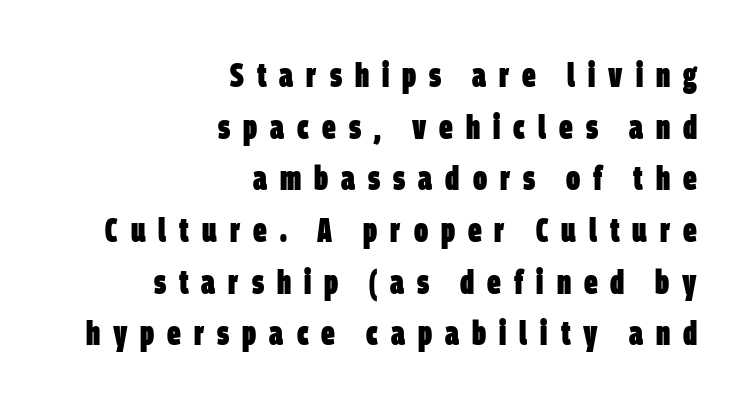
Q: Is the text bold? A: Yes.
Q: Is the typeface a serif or a sans-serif typeface? A: Sans-serif.
Q: Is the text underlined? A: No.
Q: How is the paragraph aligned? A: Right-aligned.
Q: Is the spacing between letters normal or unusually wide? A: Unusually wide.
Q: Is the spacing between lines tight, normal or loose? A: Normal.
Q: Width (condensed, normal, or wide)? A: Condensed.
Q: Stroke contrast? A: Low.
Q: x-height? A: Large.
Q: Monospaced? A: No.
